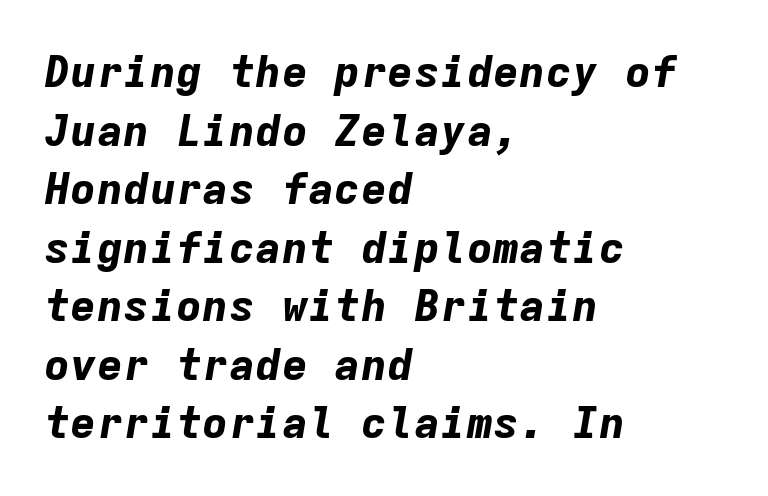
The foot of each line stays bare and open. You could call the tracking neutral — neither tight nor loose. If you drew a line through each stem, it would be angled. Plenty of ink on the page — the face is bold.
